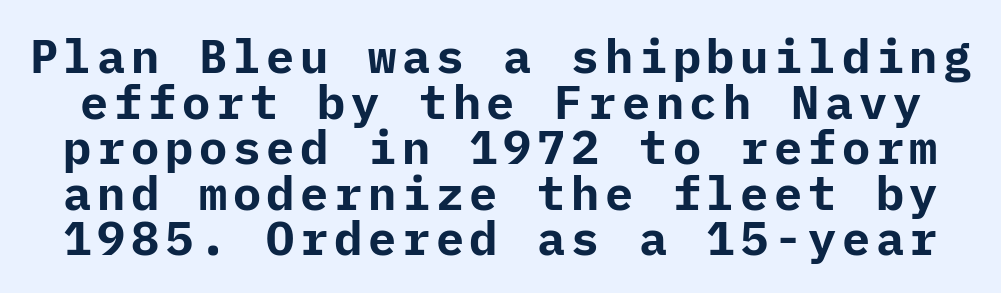
The image shows 47 px bold sans-serif type, upright; set tight line spacing (0.97x), not underlined; low stroke contrast and a medium x-height.
